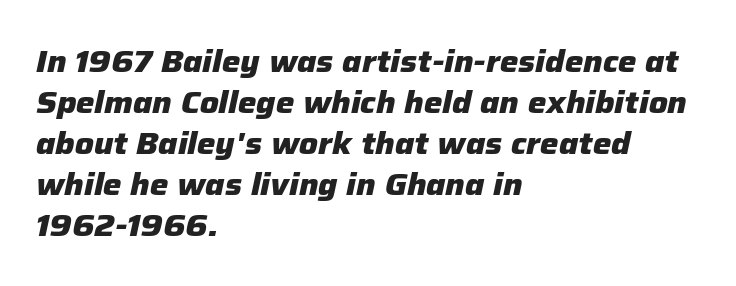
The image shows 31 px heavy type, italic (leaning right); set left-aligned, normal line spacing (1.32x), normal letter spacing, not underlined; low stroke contrast and a medium x-height.
